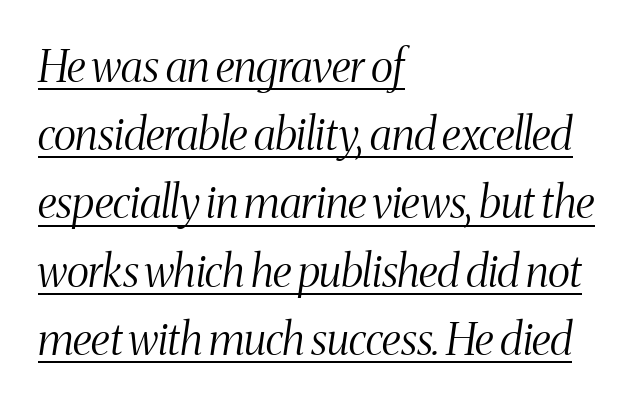
{"serif": "yes", "italic": "yes", "lean": "right", "slant_degrees": 8, "bold": "no", "weight": "light", "width": "condensed", "stroke_contrast": "medium", "x_height": "medium", "monospaced": "no", "underline": "yes", "align": "left", "line_spacing": "normal", "line_spacing_ratio": 1.55, "letter_spacing": "normal", "letter_spacing_em": 0.0, "glyph_px": 44}
